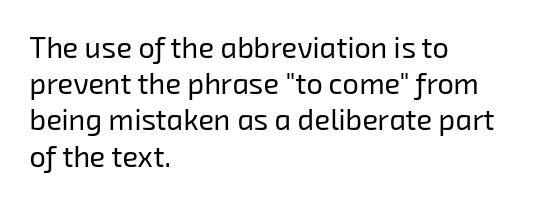
This rendering features lettering with no underline. The font is comparable to plain body text, perhaps lighter. Do the characters align in a grid? No, the font is proportional. What kind of face is this? One without serifs — a sans.
